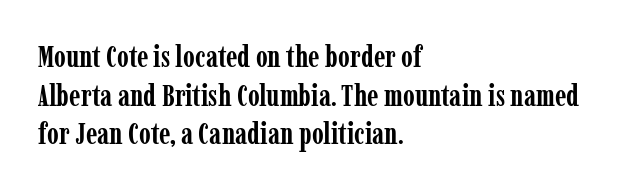
The image shows 30 px semibold, condensed serif type, upright; set left-aligned, normal line spacing (1.29x), normal letter spacing, not underlined; low stroke contrast and a medium x-height.
